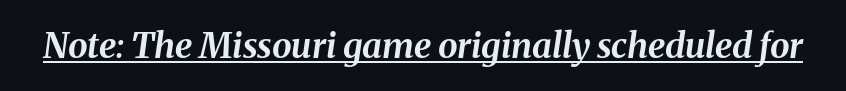
{"italic": "yes", "lean": "right", "slant_degrees": 8, "bold": "yes", "weight": "bold", "width": "normal", "stroke_contrast": "medium", "x_height": "medium", "monospaced": "no", "underline": "yes", "letter_spacing": "normal", "letter_spacing_em": 0.0, "glyph_px": 35}
